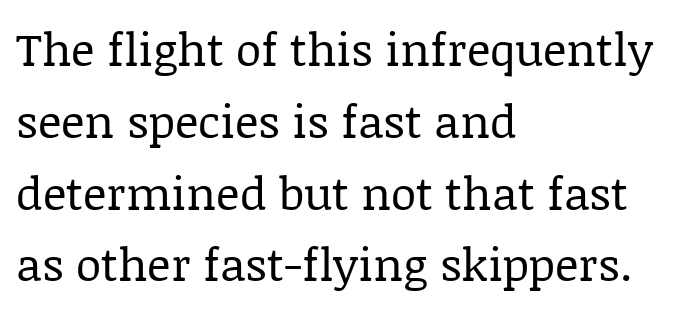
{"serif": "yes", "italic": "no", "bold": "no", "weight": "regular", "width": "normal", "stroke_contrast": "low", "x_height": "large", "monospaced": "no", "underline": "no", "align": "left", "line_spacing": "normal", "line_spacing_ratio": 1.56, "letter_spacing": "normal", "letter_spacing_em": 0.0, "glyph_px": 46}
